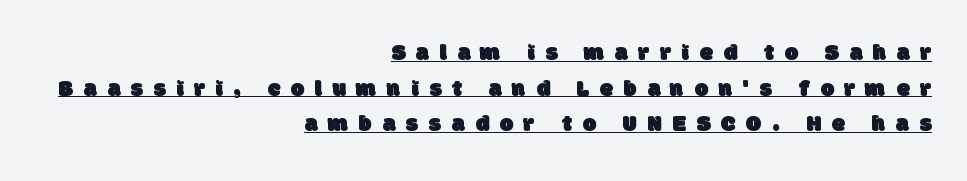
The image shows 24 px text type; set right-aligned, normal line spacing (1.48x), unusually wide letter spacing (+0.44 em), underlined.
